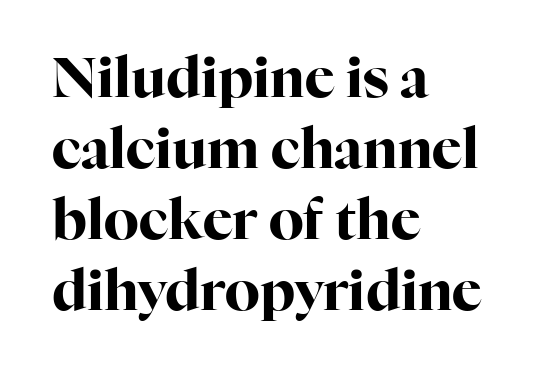
Q: Is the text bold? A: Yes.
Q: Is the text italic (slanted)? A: No, it is upright.
Q: Is the typeface a serif or a sans-serif typeface? A: Serif.
Q: Is the text underlined? A: No.
Q: How is the paragraph aligned? A: Left-aligned.
Q: Is the spacing between letters normal or unusually wide? A: Normal.
Q: Is the spacing between lines tight, normal or loose? A: Normal.
Q: Width (condensed, normal, or wide)? A: Normal.
Q: Stroke contrast? A: High.
Q: x-height? A: Medium.
Q: Monospaced? A: No.
